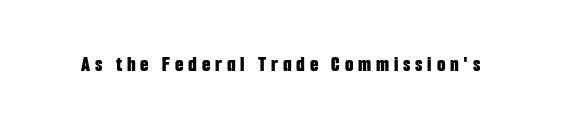
The image shows 22 px bold type, upright; set unusually wide letter spacing (+0.22 em), not underlined.
